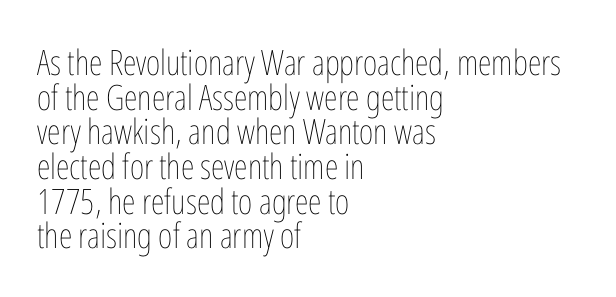
Which margin do the lines hug? The left one — the right edge is uneven. Compared with typical paragraphs, the rows here are closer together. Do the letters lean? They stand straight. Summary of weight: not heavy and not bold. The letters advance in unequal steps, a hallmark of proportional type. Characters follow at the spacing the type designer built in.
